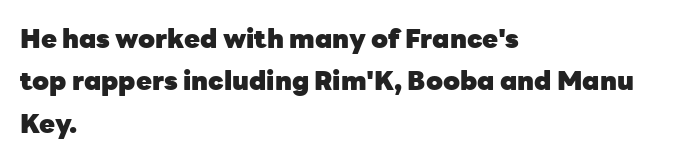
The image shows 26 px bold type, upright; set left-aligned, normal line spacing (1.63x), normal letter spacing, not underlined.
